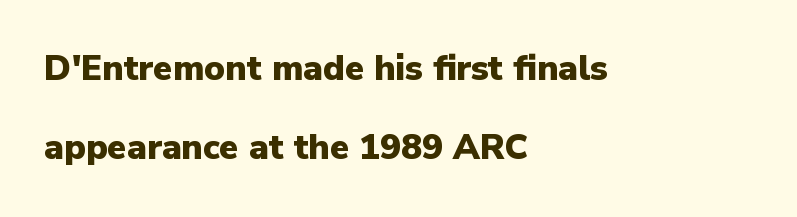
A student would call this left alignment; a typographer would say flush left, rag right. The line-height multiplier appears high, well above default. Upright lettering throughout. How heavy is the stroke? Heavy — this is a bold. You could call the tracking neutral — neither tight nor loose. Has an underline been added? It has not.
